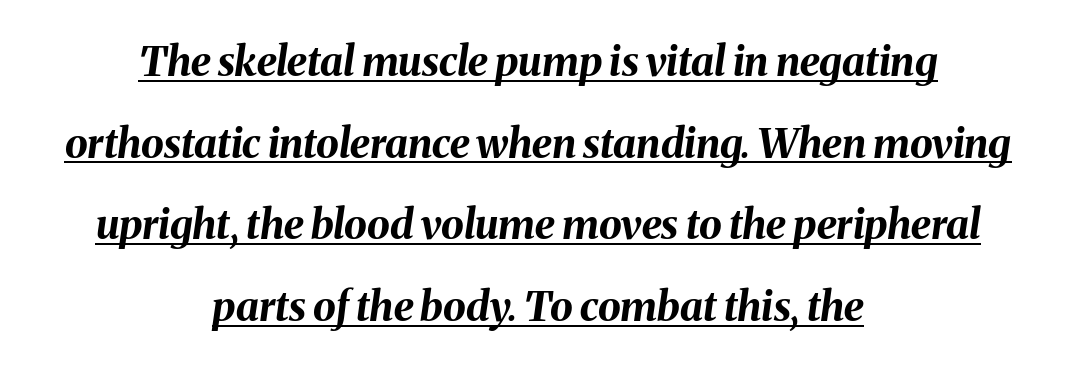
{"italic": "yes", "lean": "right", "slant_degrees": 8, "bold": "yes", "weight": "bold", "width": "normal", "stroke_contrast": "medium", "x_height": "medium", "monospaced": "no", "underline": "yes", "align": "center", "line_spacing": "loose", "line_spacing_ratio": 1.99, "letter_spacing": "normal", "letter_spacing_em": 0.0, "glyph_px": 41}
